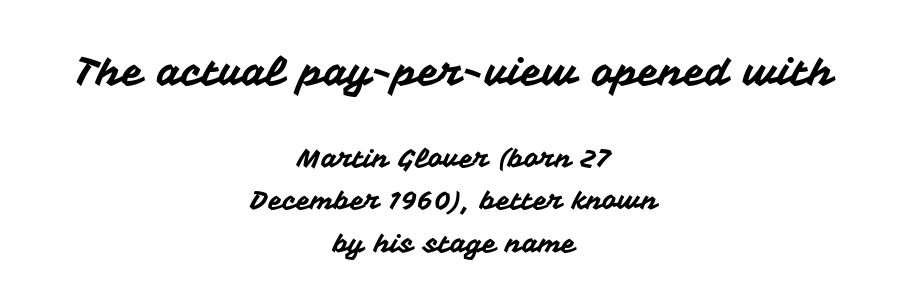
Q: Is the text italic (slanted)? A: Yes.
Q: Is the typeface a serif or a sans-serif typeface? A: Sans-serif.
Q: Is the text underlined? A: No.
Q: How is the paragraph aligned? A: Centered.
Q: Is the spacing between letters normal or unusually wide? A: Normal.
Q: Is the spacing between lines tight, normal or loose? A: Normal.
Q: Which block of text is set in a larger size, the first (top) or the second (bottom)? A: The first (top) one.
Q: Width (condensed, normal, or wide)? A: Normal.
Q: Stroke contrast? A: Medium.
Q: x-height? A: Medium.
Q: Monospaced? A: No.
